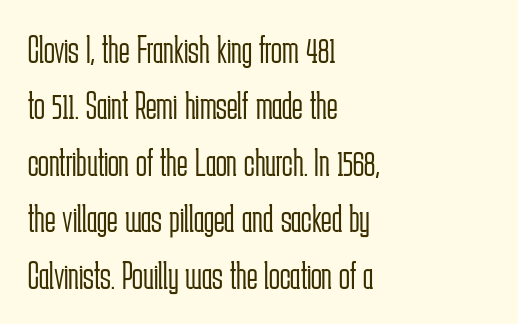
The image shows 40 px light, condensed sans-serif type, upright; set left-aligned, normal line spacing (1.41x), normal letter spacing, not underlined; low stroke contrast and a medium x-height.
